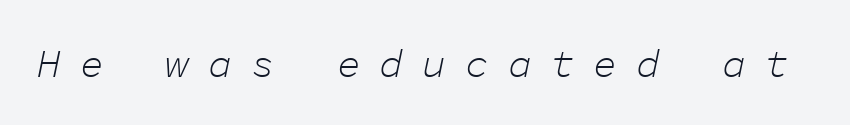
{"italic": "yes", "lean": "right", "slant_degrees": 11, "bold": "no", "weight": "light", "width": "normal", "stroke_contrast": "low", "x_height": "medium", "monospaced": "yes", "underline": "no", "letter_spacing": "wide", "letter_spacing_em": 0.47, "glyph_px": 40}
